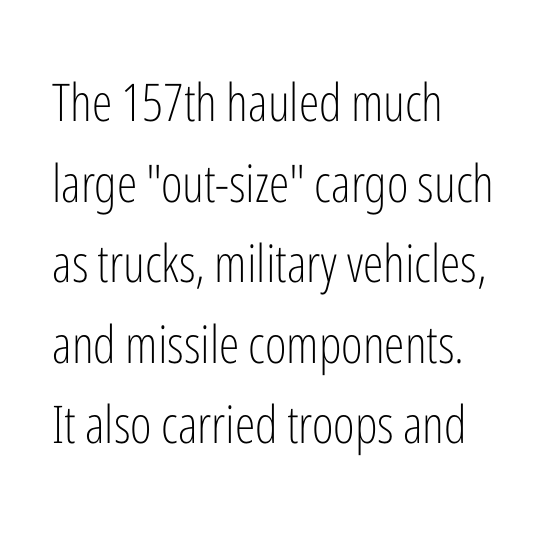
Q: Is the text bold? A: No.
Q: Is the text italic (slanted)? A: No, it is upright.
Q: Is the typeface a serif or a sans-serif typeface? A: Sans-serif.
Q: Is the text underlined? A: No.
Q: How is the paragraph aligned? A: Left-aligned.
Q: Is the spacing between letters normal or unusually wide? A: Normal.
Q: Is the spacing between lines tight, normal or loose? A: Normal.
Q: Width (condensed, normal, or wide)? A: Condensed.
Q: Stroke contrast? A: Low.
Q: x-height? A: Medium.
Q: Monospaced? A: No.
